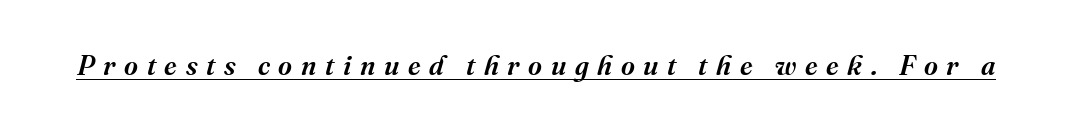
The image shows 27 px text type, italic (leaning right); set unusually wide letter spacing (+0.32 em), underlined.
